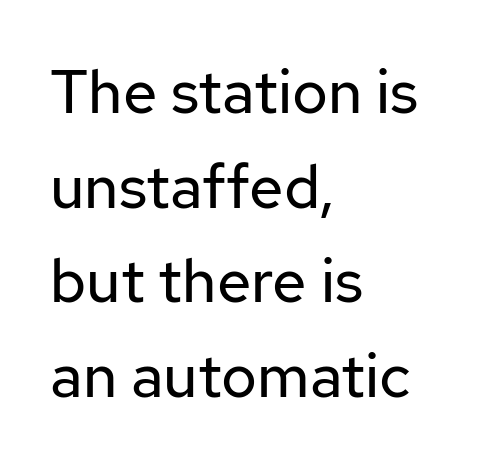
Q: Is the text bold? A: No.
Q: Is the text italic (slanted)? A: No, it is upright.
Q: Is the typeface a serif or a sans-serif typeface? A: Sans-serif.
Q: Is the text underlined? A: No.
Q: How is the paragraph aligned? A: Left-aligned.
Q: Is the spacing between letters normal or unusually wide? A: Normal.
Q: Is the spacing between lines tight, normal or loose? A: Normal.
Q: Width (condensed, normal, or wide)? A: Normal.
Q: Stroke contrast? A: Low.
Q: x-height? A: Medium.
Q: Monospaced? A: No.
